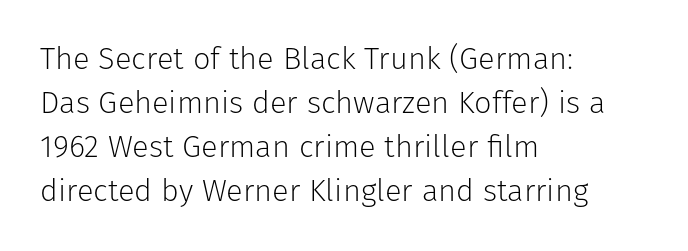
The image shows 31 px light sans-serif type, upright; set left-aligned, normal line spacing (1.42x), normal letter spacing, not underlined; low stroke contrast and a medium x-height.
